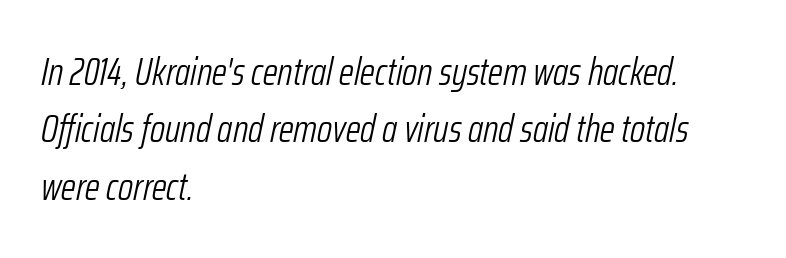
{"italic": "yes", "lean": "right", "slant_degrees": 12, "bold": "no", "weight": "light", "width": "condensed", "stroke_contrast": "low", "x_height": "medium", "monospaced": "no", "underline": "no", "align": "left", "line_spacing": "normal", "line_spacing_ratio": 1.51, "letter_spacing": "normal", "letter_spacing_em": 0.0, "glyph_px": 38}
